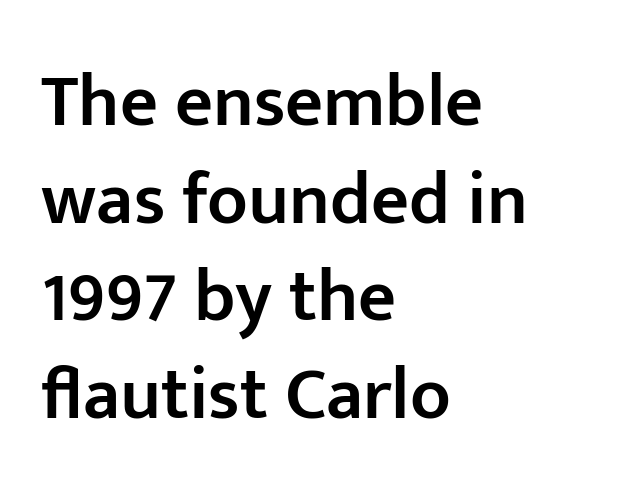
Tracking value appears to be zero — textbook default spacing. This rendering uses left alignment, leaving the right contour irregular. Check under the words: just untouched page. These lines sit exactly where default settings would place them.
